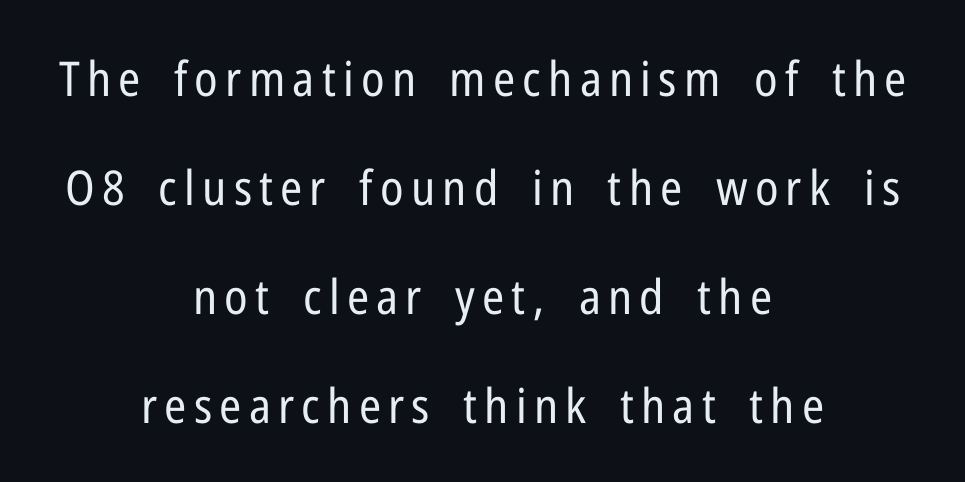
You can tell from the bare stems that sans-serif type was used. Leading: increased. Note the varied advance widths — an 'i' is clearly narrower than an 'm'. Each row of text sits above clean, open space. A quiet, ordinary-to-light weight characterises the typeface. The lines are quadded center.
